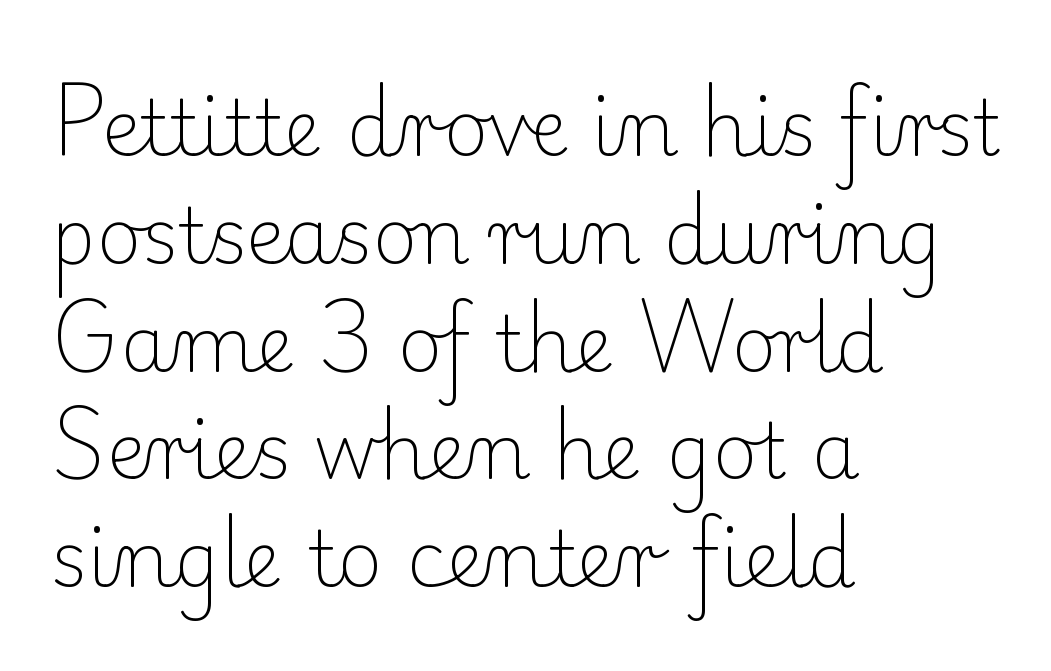
The image shows 77 px light serif type, upright; set left-aligned, normal line spacing (1.4x), normal letter spacing, not underlined; low stroke contrast and a small x-height.
